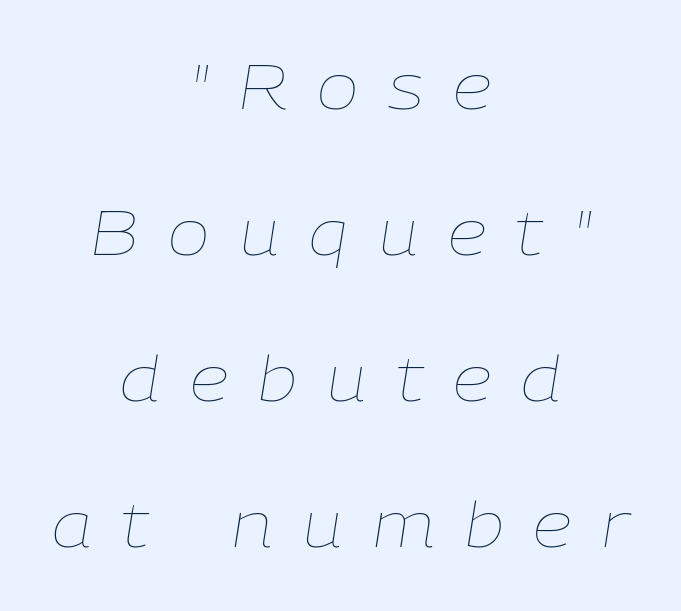
These lines are rendered in a variable-pitch font. The lines are quadded center. The space beneath each line is pristine and unruled. Weight: not bold — regular or lighter. Is there much room between lines? Yes — plenty of vertical air separates them.
